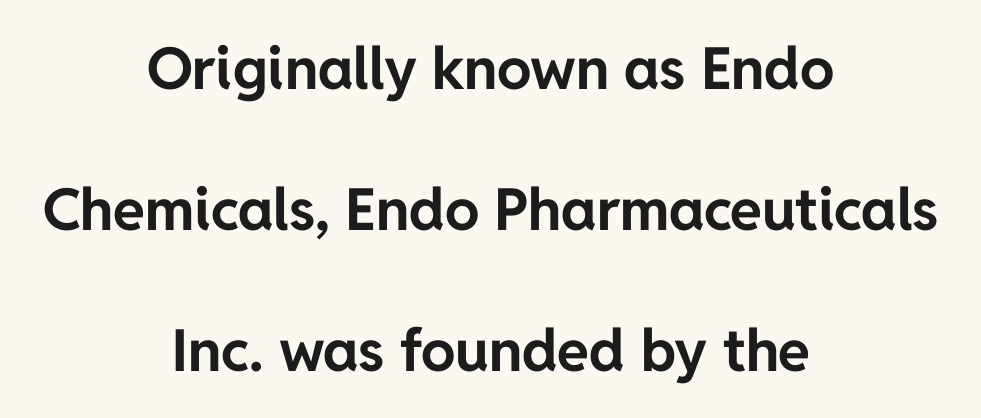
This sample has the flowing, uneven cadence of proportional lettering. The zone under the glyphs is completely vacant. The lines are spread far apart with generous leading. Horizontally, the lines are justified to the midpoint only. As a designer I'd log this as weight 700, bold.
